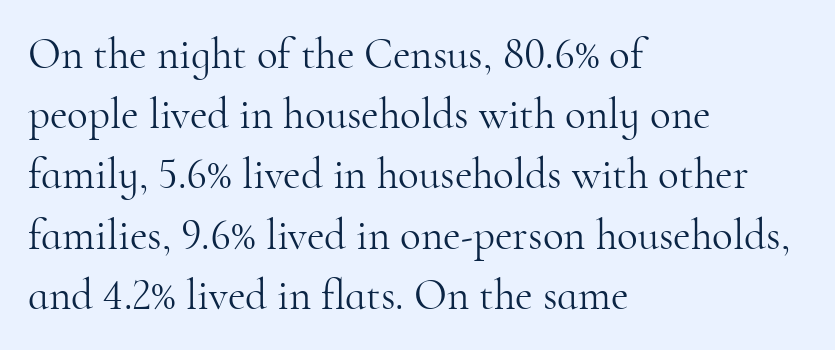
This rendering leaves character spacing at its baseline value. Normally led — the rows are evenly, conventionally spaced. Typeset ragged right — the left edge is the straight one. Here the designer chose a conventional face with non-uniform glyph widths.
